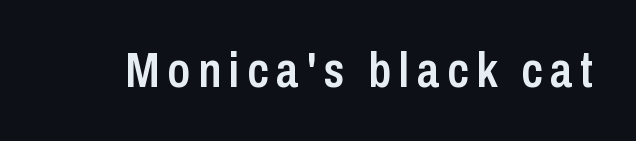
The image shows 49 px semibold, condensed sans-serif type, upright; set not underlined; low stroke contrast and a medium x-height.
